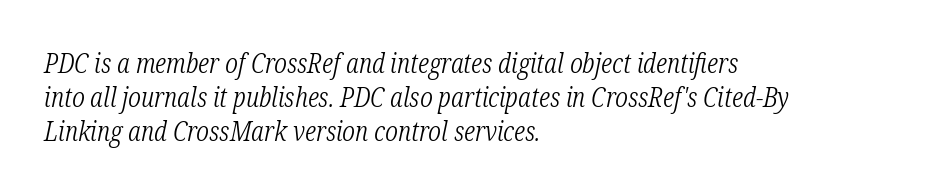
Q: Is the text bold? A: No.
Q: Is the text italic (slanted)? A: Yes, it leans right by about 12 degrees.
Q: Is the text underlined? A: No.
Q: How is the paragraph aligned? A: Left-aligned.
Q: Is the spacing between letters normal or unusually wide? A: Normal.
Q: Is the spacing between lines tight, normal or loose? A: Normal.
